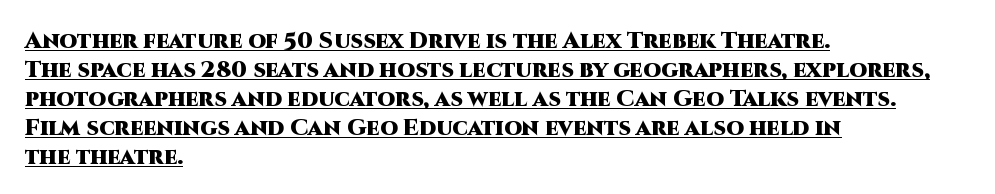
As a designer I'd log this as weight 700, bold. The paragraph has a hard left edge and a soft right edge. Tracking here is standard; glyphs follow each other at the usual distance. Posture: straight, roman, zero tilt. Baseline-to-baseline distance is the conventional proportion of letter height.
